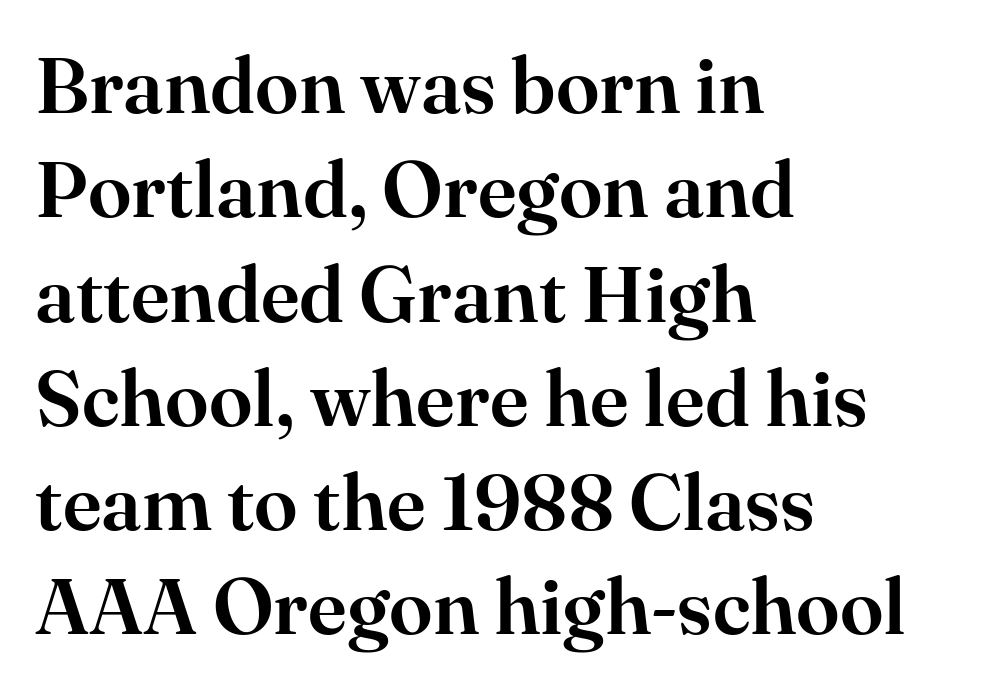
{"serif": "yes", "italic": "no", "width": "normal", "stroke_contrast": "high", "x_height": "small", "monospaced": "no", "underline": "no", "align": "left", "line_spacing": "normal", "line_spacing_ratio": 1.32, "letter_spacing": "normal", "letter_spacing_em": 0.0, "glyph_px": 79}
